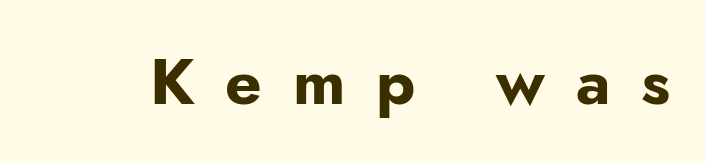
The image shows 64 px bold sans-serif type, upright; set unusually wide letter spacing (+0.48 em), not underlined; low stroke contrast and a small x-height.
